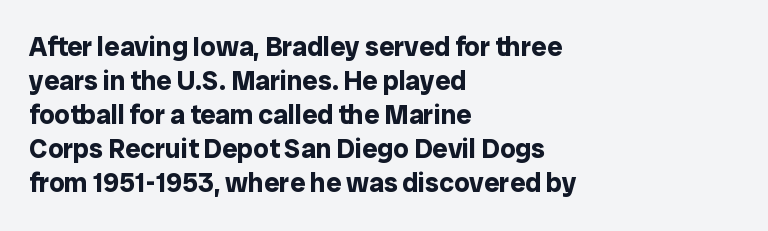
Q: Is the text bold? A: Yes.
Q: Is the text italic (slanted)? A: No, it is upright.
Q: Is the text underlined? A: No.
Q: How is the paragraph aligned? A: Left-aligned.
Q: Is the spacing between letters normal or unusually wide? A: Normal.
Q: Is the spacing between lines tight, normal or loose? A: Normal.
